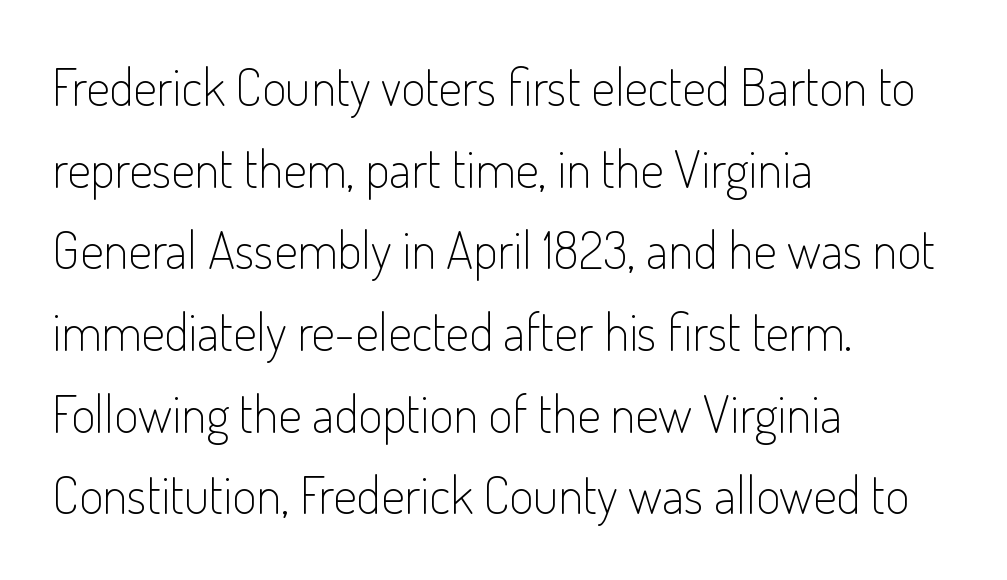
Stroke terminals: plain, sans-serif. Letter spacing: default. Posture: vertical. A quiet, ordinary-to-light weight characterises the typeface. Looks like regular typesetting: each glyph gets only the width it needs. Regular leading.
